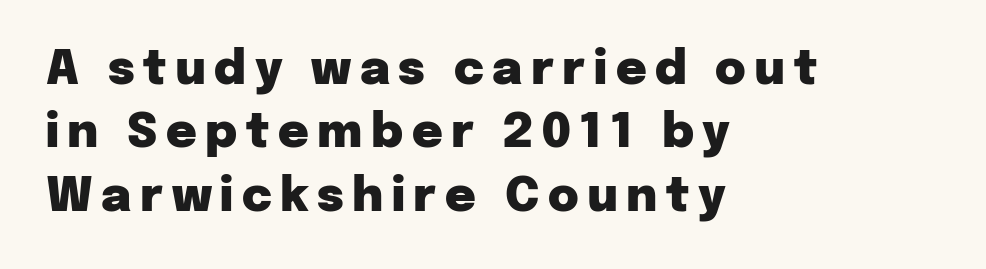
Q: Is the text bold? A: Yes.
Q: Is the text italic (slanted)? A: No, it is upright.
Q: Is the typeface a serif or a sans-serif typeface? A: Sans-serif.
Q: Is the text underlined? A: No.
Q: How is the paragraph aligned? A: Left-aligned.
Q: Is the spacing between lines tight, normal or loose? A: Normal.
Q: Width (condensed, normal, or wide)? A: Normal.
Q: Stroke contrast? A: Low.
Q: x-height? A: Medium.
Q: Monospaced? A: No.
